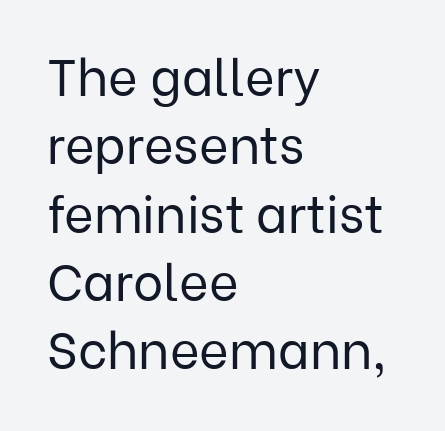
{"serif": "no", "italic": "no", "bold": "no", "weight": "regular", "width": "normal", "stroke_contrast": "low", "x_height": "medium", "monospaced": "no", "underline": "no", "align": "left", "line_spacing": "normal", "line_spacing_ratio": 1.34, "letter_spacing": "normal", "letter_spacing_em": 0.0, "glyph_px": 51}
